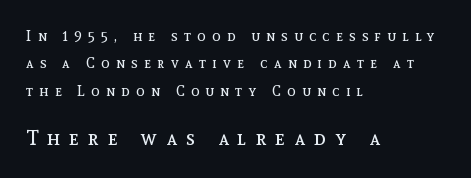
The image shows 20 px text type, upright; set left-aligned, loose line spacing (1.96x), unusually wide letter spacing (+0.46 em), not underlined; the second (bottom) block is 1.43x larger.
